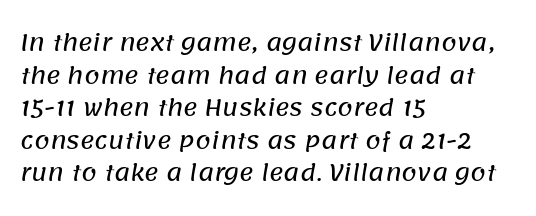
This sample is left-justified, so line endings fall wherever the words run out. Glyph-to-glyph distance matches everyday printed text. Each row of text sits above clean, open space. The space between consecutive lines is moderate.
